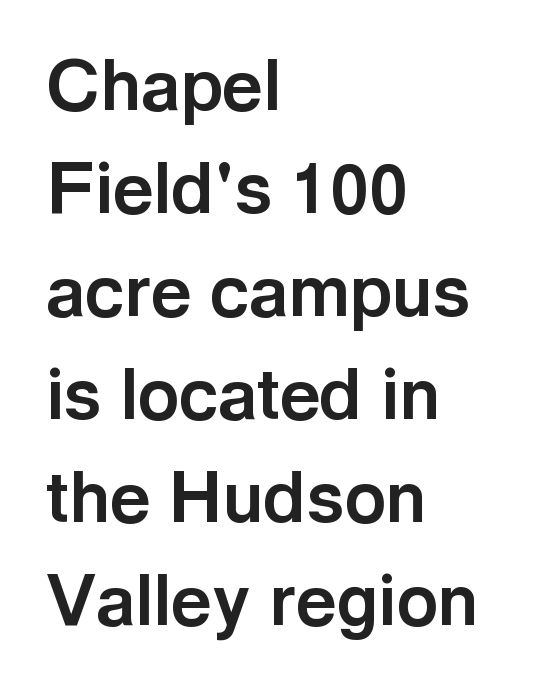
The image shows 71 px bold sans-serif type, upright; set left-aligned, normal line spacing (1.45x), normal letter spacing, not underlined; a medium x-height.
